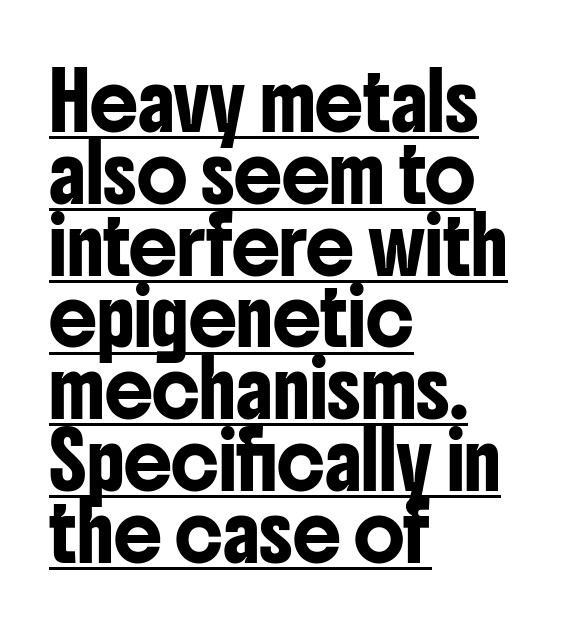
{"serif": "no", "italic": "no", "width": "condensed", "stroke_contrast": "low", "x_height": "medium", "monospaced": "no", "underline": "yes", "align": "left", "line_spacing": "normal", "line_spacing_ratio": 1.33, "letter_spacing": "normal", "letter_spacing_em": 0.0, "glyph_px": 54}
